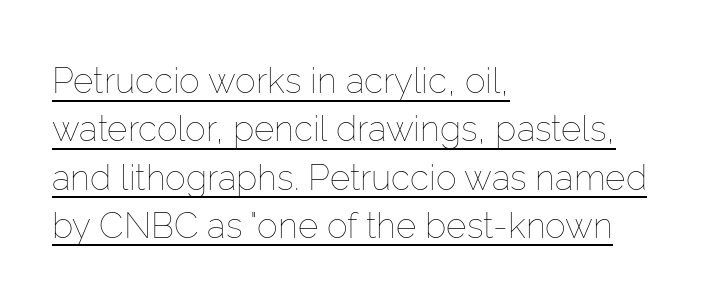
{"italic": "no", "bold": "no", "weight": "thin", "width": "normal", "stroke_contrast": "low", "x_height": "medium", "monospaced": "no", "underline": "yes", "align": "left", "line_spacing": "normal", "line_spacing_ratio": 1.38, "letter_spacing": "normal", "letter_spacing_em": 0.0, "glyph_px": 35}
